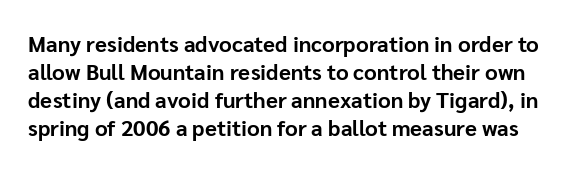
The font is running at its bold setting. Characters remain perfectly vertical along every line. Baseline-to-baseline distance is the conventional proportion of letter height. Nobody drew a line under any word here. What stands out about the letter spacing? Nothing — it is the standard amount.
